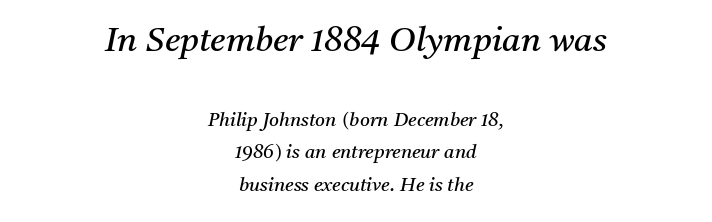
The image shows 34 px regular-weight serif type, italic (leaning right); set centered, line spacing 1.72x, normal letter spacing, not underlined; the first (top) block is 1.79x larger; medium stroke contrast and a medium x-height.
